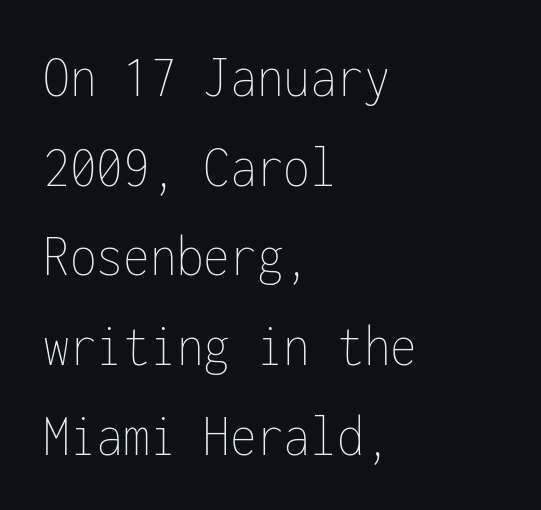
{"italic": "no", "bold": "no", "weight": "thin", "width": "condensed", "stroke_contrast": "low", "x_height": "medium", "monospaced": "yes", "underline": "no", "align": "left", "line_spacing": "normal", "line_spacing_ratio": 1.47, "letter_spacing": "normal", "letter_spacing_em": 0.0, "glyph_px": 61}
